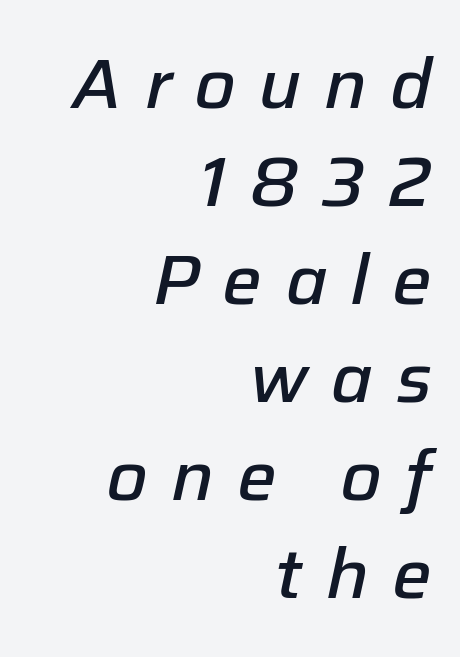
{"italic": "yes", "lean": "right", "slant_degrees": 12, "bold": "semi", "weight": "semibold", "width": "normal", "stroke_contrast": "low", "x_height": "medium", "monospaced": "no", "underline": "no", "align": "right", "line_spacing": "normal", "line_spacing_ratio": 1.4, "letter_spacing": "wide", "letter_spacing_em": 0.33, "glyph_px": 70}
